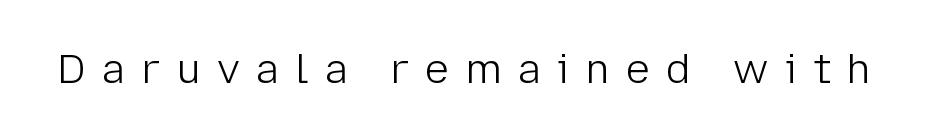
The image shows 41 px light sans-serif type, upright; set unusually wide letter spacing (+0.39 em), not underlined; low stroke contrast and a medium x-height.
